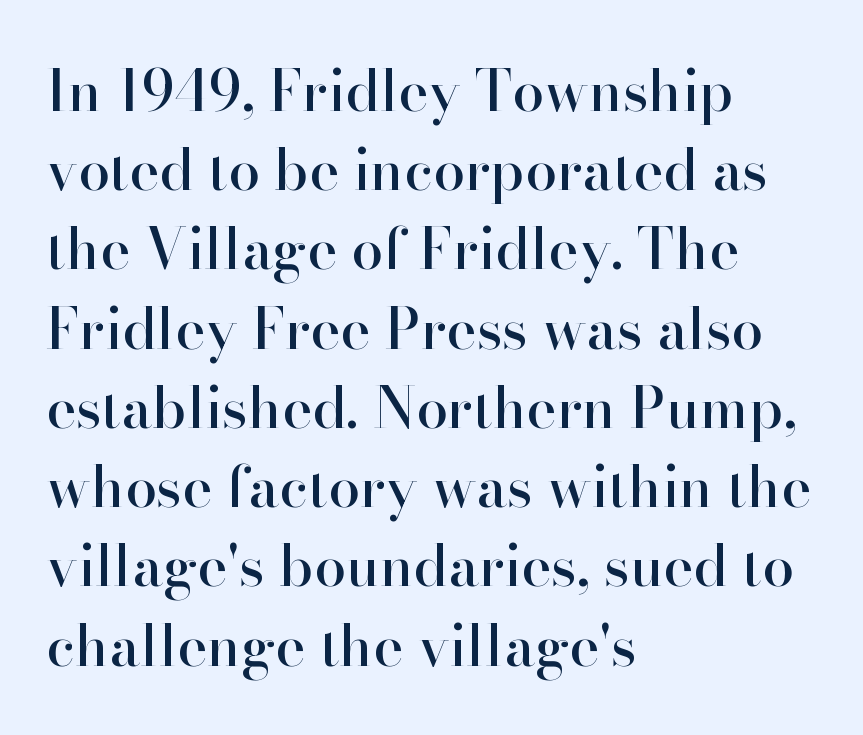
{"serif": "yes", "italic": "no", "width": "normal", "stroke_contrast": "high", "x_height": "small", "monospaced": "no", "underline": "no", "align": "left", "line_spacing": "normal", "line_spacing_ratio": 1.39, "letter_spacing": "normal", "letter_spacing_em": 0.0, "glyph_px": 57}
